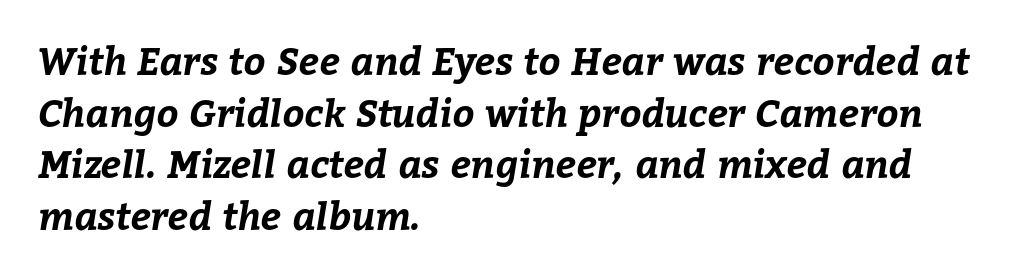
Is this a fixed-width face? No — the glyphs have proportional, varying widths. This block has exactly the height ordinary leading produces. The horizontal fit of the characters is conventional and even. Notice how the passage keeps a crisp vertical edge on the left only.
